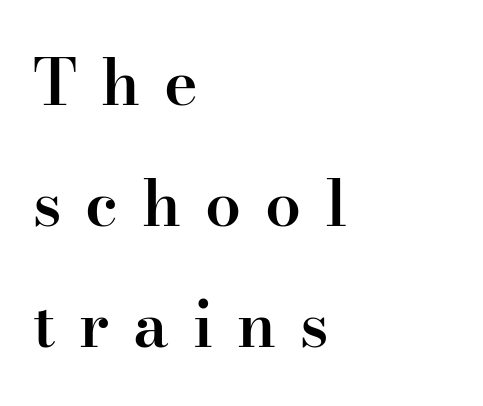
Does the copy run flush right? No — it runs flush left. Typesetter's note: demi weight, one step under bold. The letters stand straight up with perfectly vertical stems. Inter-character spacing is expanded well beyond the font's built-in metrics. You could not count columns in this text — the font is proportionally spaced. Clear beneath every line of the passage.
